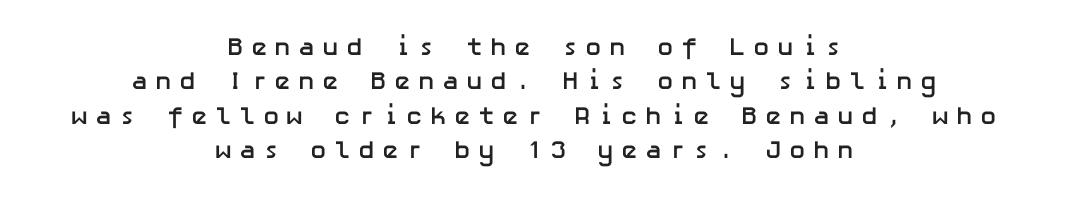
Q: Is the text bold? A: Yes.
Q: Is the text italic (slanted)? A: No, it is upright.
Q: Is the text underlined? A: No.
Q: How is the paragraph aligned? A: Centered.
Q: Is the spacing between letters normal or unusually wide? A: Unusually wide.
Q: Is the spacing between lines tight, normal or loose? A: Normal.
